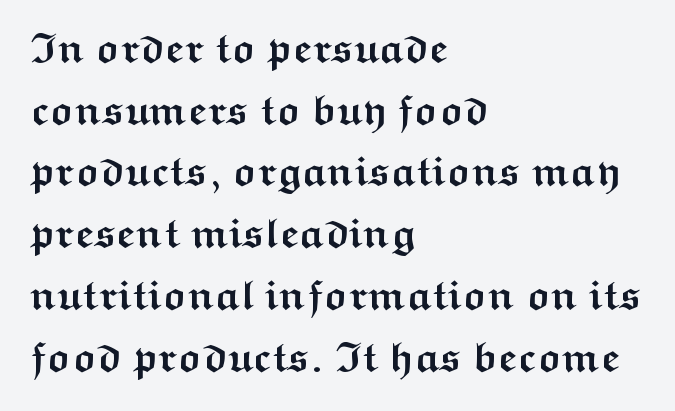
Is there much room between lines? A standard amount, neither cramped nor airy. The strip under each line holds only bare page. The glyphs have the mass of a bold cut. The rag falls on the right side of this text block.
